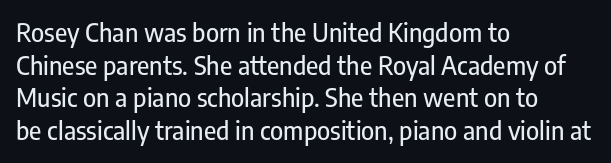
The image shows 25 px text type, upright; set left-aligned, normal line spacing (1.31x), normal letter spacing, not underlined.
